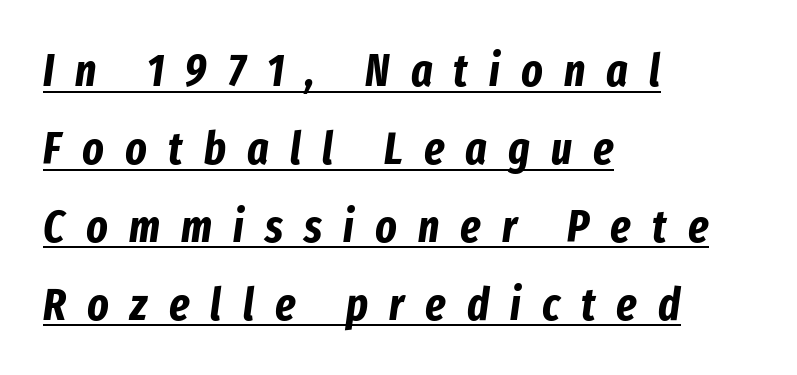
Q: Is the text bold? A: Yes.
Q: Is the text italic (slanted)? A: Yes, it leans right by about 8 degrees.
Q: Is the text underlined? A: Yes.
Q: How is the paragraph aligned? A: Left-aligned.
Q: Is the spacing between letters normal or unusually wide? A: Unusually wide.
Q: Width (condensed, normal, or wide)? A: Condensed.
Q: Stroke contrast? A: Low.
Q: x-height? A: Medium.
Q: Monospaced? A: No.
